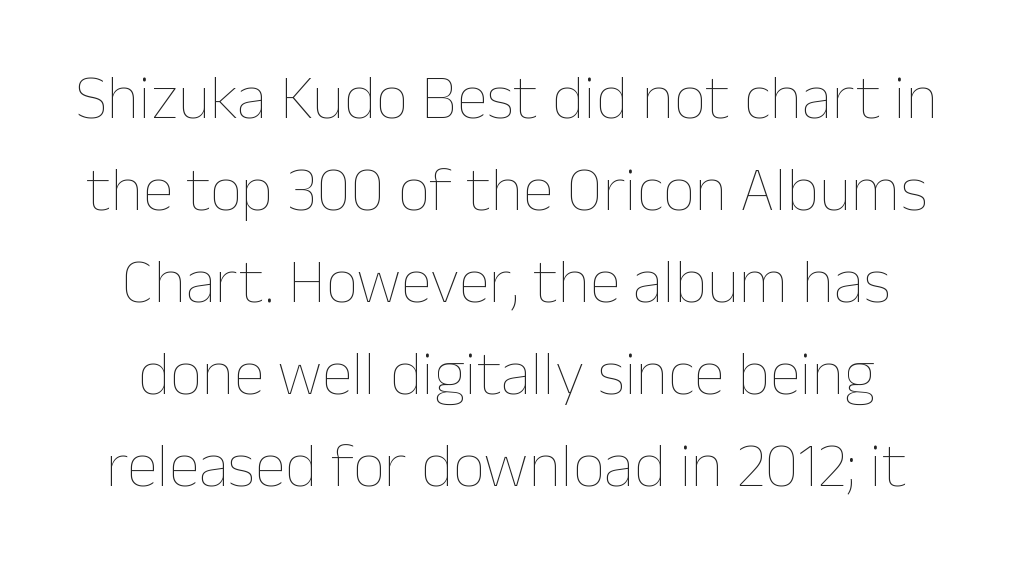
Q: Is the text bold? A: No.
Q: Is the text italic (slanted)? A: No, it is upright.
Q: Is the text underlined? A: No.
Q: How is the paragraph aligned? A: Centered.
Q: Is the spacing between letters normal or unusually wide? A: Normal.
Q: Is the spacing between lines tight, normal or loose? A: Normal.
Q: Width (condensed, normal, or wide)? A: Normal.
Q: Stroke contrast? A: Low.
Q: x-height? A: Medium.
Q: Monospaced? A: No.
